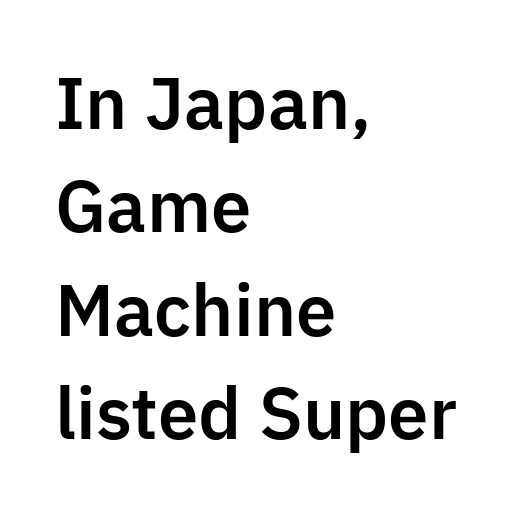
These lines were composed using upright roman letters. A bare baseline throughout the passage. If you drew a ruler down the left edge, every line would touch it. Is this a fixed-width face? No — the glyphs have proportional, varying widths. This rendering employs a face without finishing strokes, i.e., a sans-serif.
